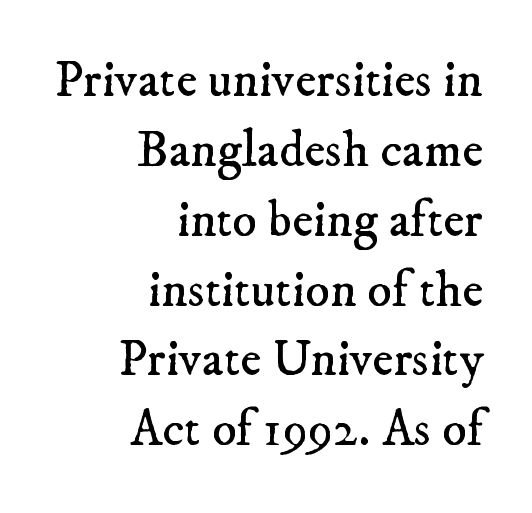
The image shows 51 px regular-weight serif type; set right-aligned, normal line spacing (1.37x), normal letter spacing, not underlined; low stroke contrast and a small x-height.
